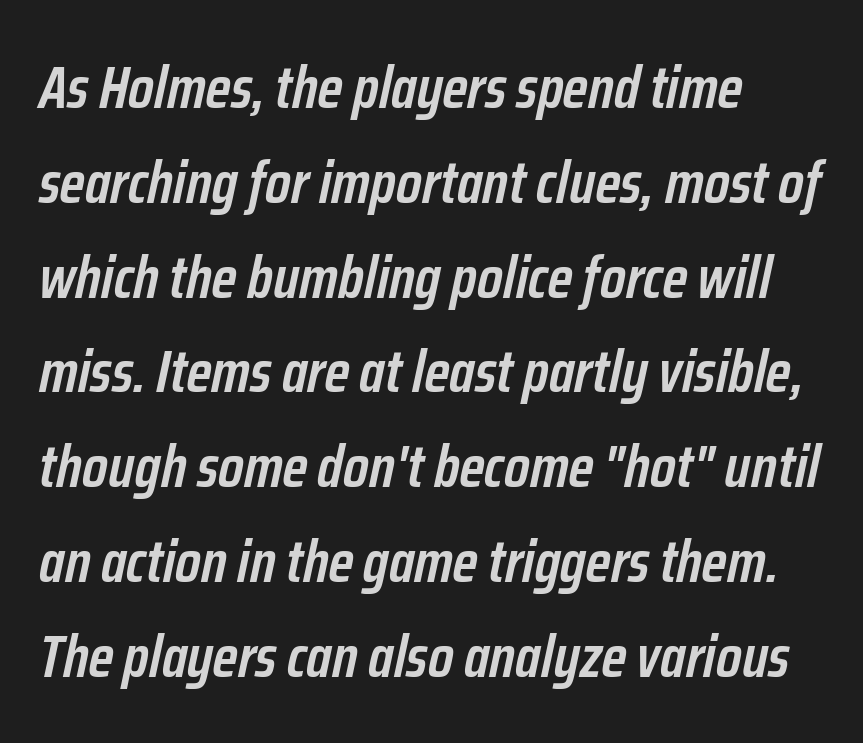
The image shows 60 px semibold, condensed type, italic (leaning right); set left-aligned, normal line spacing (1.58x), normal letter spacing, not underlined; low stroke contrast and a medium x-height.
